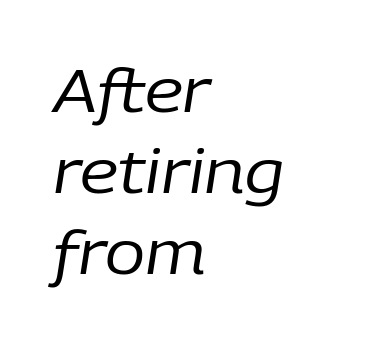
There is no visible air inserted between adjacent glyphs. Horizontal bands of white between lines are of average thickness. The rendering applies a slant to the glyphs. A typesetter would call this proportional, since set widths differ per character. The space directly below the letters is spotless.
